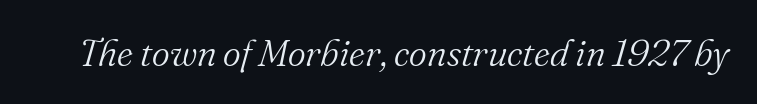
The font family rendered here belongs to the serif group. There's an unmistakable incline to the writing here. The line texture is even and compact thanks to regular tracking. Think standard paragraph weight, or any step lighter than that. The baseline area is clear. Character widths vary here, with narrow letters taking less room than wide ones.
